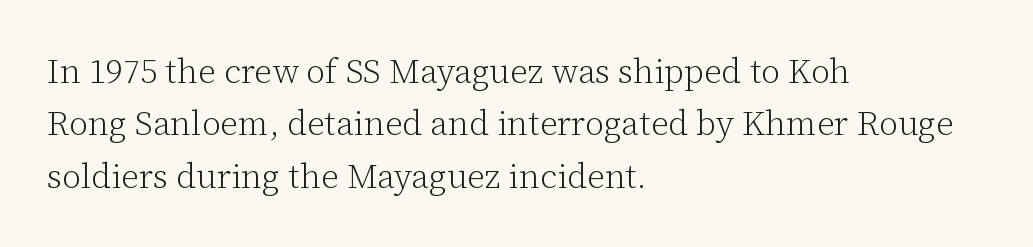
{"serif": "yes", "italic": "no", "bold": "no", "weight": "light", "width": "normal", "stroke_contrast": "low", "x_height": "medium", "monospaced": "no", "underline": "no", "align": "left", "line_spacing": "normal", "line_spacing_ratio": 1.54, "letter_spacing": "normal", "letter_spacing_em": 0.0, "glyph_px": 34}
